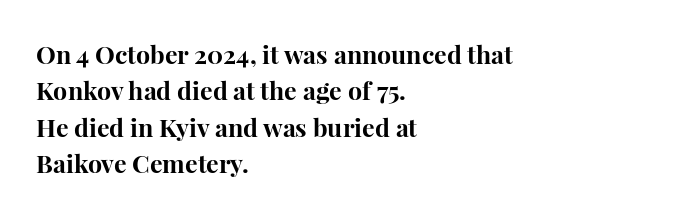
Q: Is the text bold? A: Yes.
Q: Is the text italic (slanted)? A: No, it is upright.
Q: Is the text underlined? A: No.
Q: How is the paragraph aligned? A: Left-aligned.
Q: Is the spacing between letters normal or unusually wide? A: Normal.
Q: Is the spacing between lines tight, normal or loose? A: Normal.
